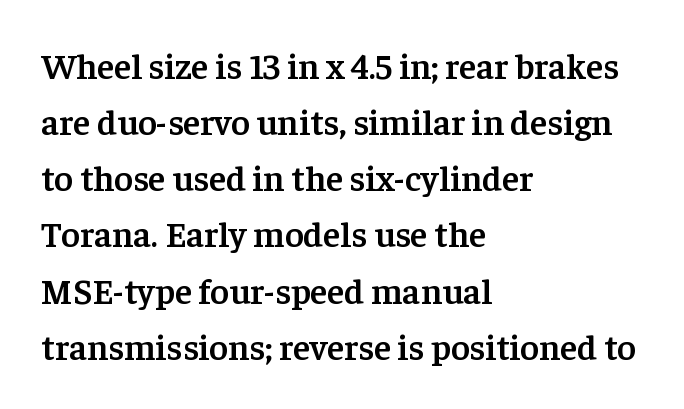
Q: Is the text bold? A: Semi-bold.
Q: Is the text italic (slanted)? A: No, it is upright.
Q: Is the typeface a serif or a sans-serif typeface? A: Serif.
Q: Is the text underlined? A: No.
Q: How is the paragraph aligned? A: Left-aligned.
Q: Is the spacing between letters normal or unusually wide? A: Normal.
Q: Is the spacing between lines tight, normal or loose? A: Normal.
Q: Width (condensed, normal, or wide)? A: Normal.
Q: Stroke contrast? A: Low.
Q: x-height? A: Medium.
Q: Monospaced? A: No.
